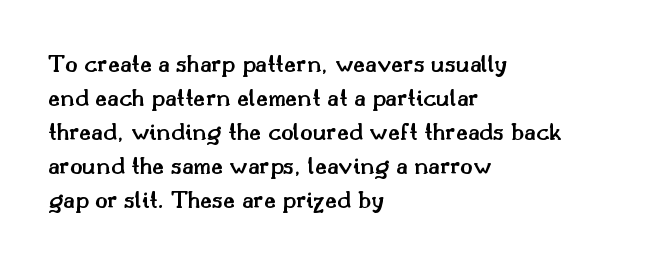
{"italic": "no", "bold": "semi", "underline": "no", "align": "left", "line_spacing": "normal", "line_spacing_ratio": 1.31, "letter_spacing": "normal", "letter_spacing_em": 0.0, "glyph_px": 26}
